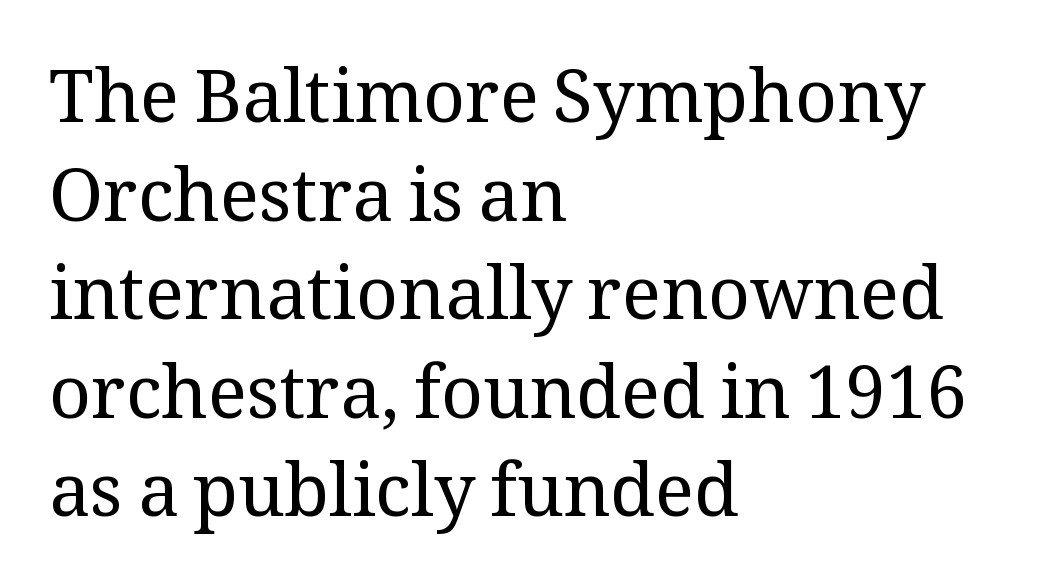
Q: Is the text bold? A: No.
Q: Is the text italic (slanted)? A: No, it is upright.
Q: Is the typeface a serif or a sans-serif typeface? A: Serif.
Q: Is the text underlined? A: No.
Q: How is the paragraph aligned? A: Left-aligned.
Q: Is the spacing between letters normal or unusually wide? A: Normal.
Q: Is the spacing between lines tight, normal or loose? A: Normal.
Q: Width (condensed, normal, or wide)? A: Normal.
Q: Stroke contrast? A: Medium.
Q: x-height? A: Medium.
Q: Monospaced? A: No.
